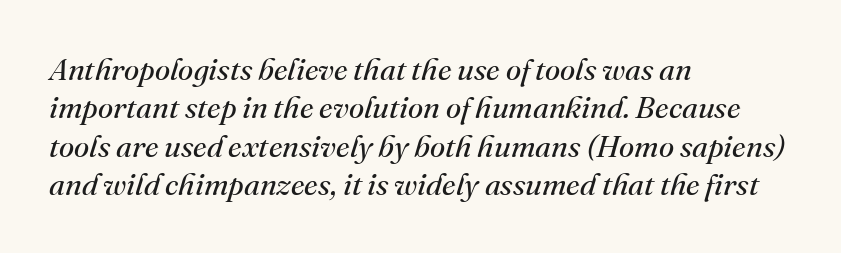
Casual observation: everything's shoved over to the left. Words float on clear page, feet unadorned. Summary of weight: not heavy and not bold. Serif or sans? Serif — the stroke terminals have little feet. The rendering keeps characters at their native spacing.
